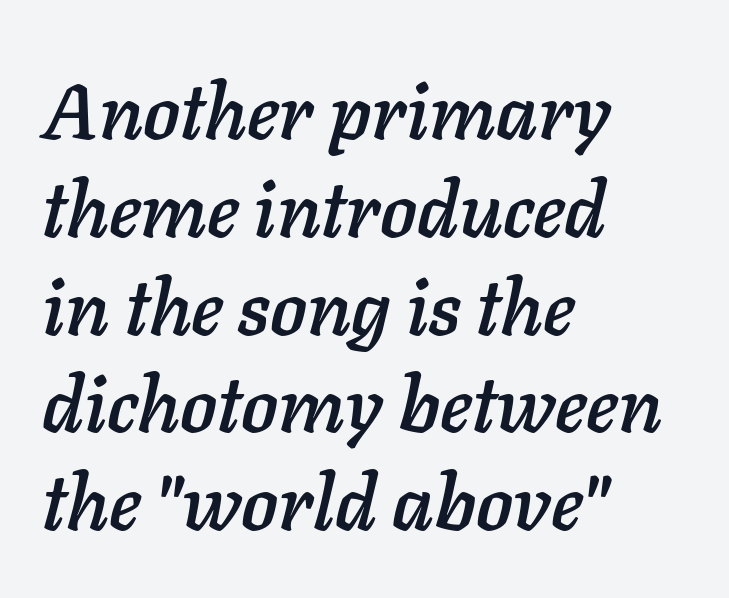
The image shows 77 px text type, italic (leaning right); set left-aligned, normal line spacing (1.27x), normal letter spacing, not underlined; low stroke contrast and a medium x-height.
